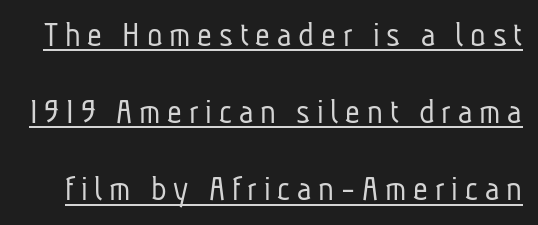
Emphasis is given by a line drawn under the lettering. Letters have the restrained weight of plain body copy at most. Grotesque or geometric, the face here clearly has no serifs. This sample has the flowing, uneven cadence of proportional lettering. You could fit nearly another row in the gap between these rows.
